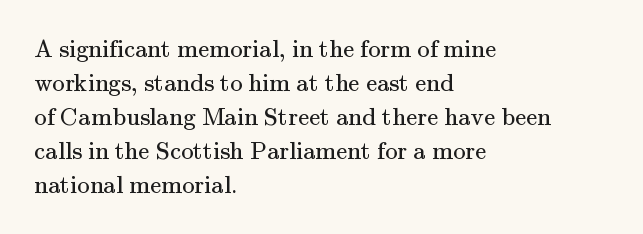
Q: Is the text bold? A: No.
Q: Is the text italic (slanted)? A: No, it is upright.
Q: Is the text underlined? A: No.
Q: How is the paragraph aligned? A: Left-aligned.
Q: Is the spacing between letters normal or unusually wide? A: Normal.
Q: Is the spacing between lines tight, normal or loose? A: Normal.
